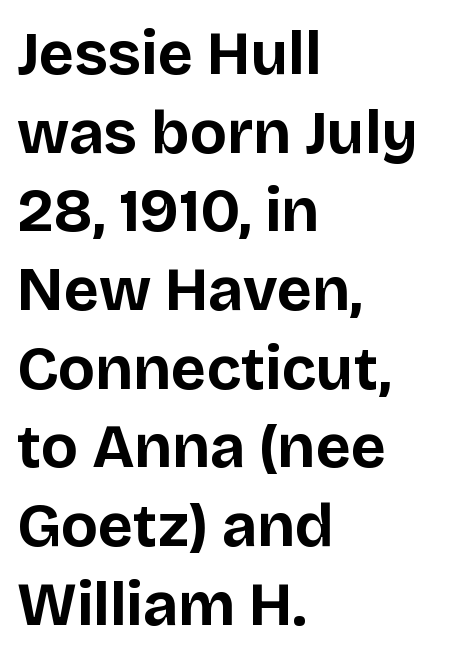
Short and long lines alike share a common starting point at left. The text was rendered using a sans face with plain stroke endings. How would I describe the line gaps? Plain and ordinary. Just letters on the line, the space beneath them empty. Strokes here are thick enough to call this a true bold.
